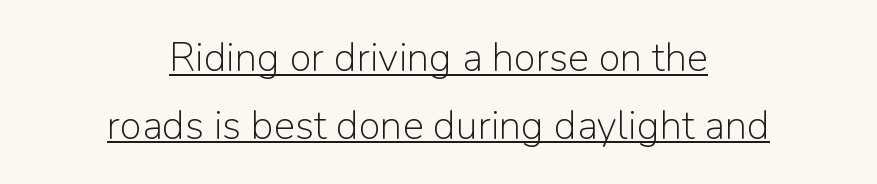
Q: Is the text bold? A: No.
Q: Is the text italic (slanted)? A: No, it is upright.
Q: Is the typeface a serif or a sans-serif typeface? A: Sans-serif.
Q: Is the text underlined? A: Yes.
Q: How is the paragraph aligned? A: Centered.
Q: Is the spacing between letters normal or unusually wide? A: Normal.
Q: Is the spacing between lines tight, normal or loose? A: Normal.
Q: Width (condensed, normal, or wide)? A: Normal.
Q: Stroke contrast? A: Low.
Q: x-height? A: Medium.
Q: Monospaced? A: No.
